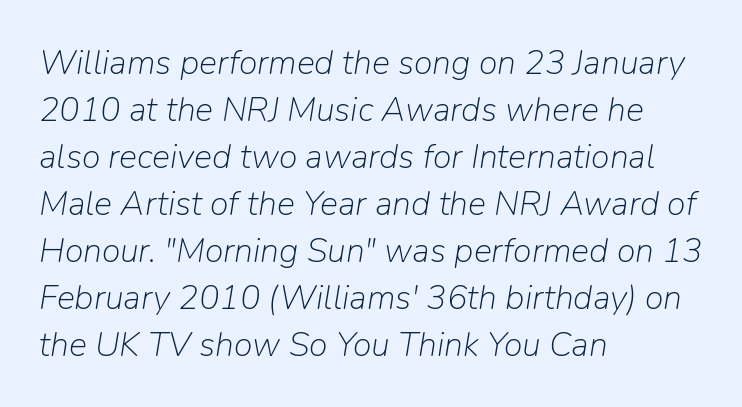
{"italic": "yes", "lean": "right", "slant_degrees": 9, "bold": "no", "weight": "light", "width": "normal", "stroke_contrast": "low", "x_height": "medium", "monospaced": "no", "underline": "no", "align": "left", "line_spacing": "normal", "line_spacing_ratio": 1.38, "letter_spacing": "normal", "letter_spacing_em": 0.0, "glyph_px": 34}
